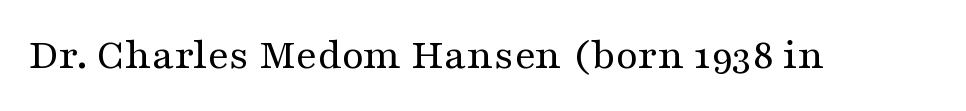
Q: Is the text bold? A: No.
Q: Is the text italic (slanted)? A: No, it is upright.
Q: Is the typeface a serif or a sans-serif typeface? A: Serif.
Q: Is the text underlined? A: No.
Q: Is the spacing between letters normal or unusually wide? A: Normal.
Q: Width (condensed, normal, or wide)? A: Wide.
Q: Stroke contrast? A: Medium.
Q: x-height? A: Medium.
Q: Monospaced? A: No.
